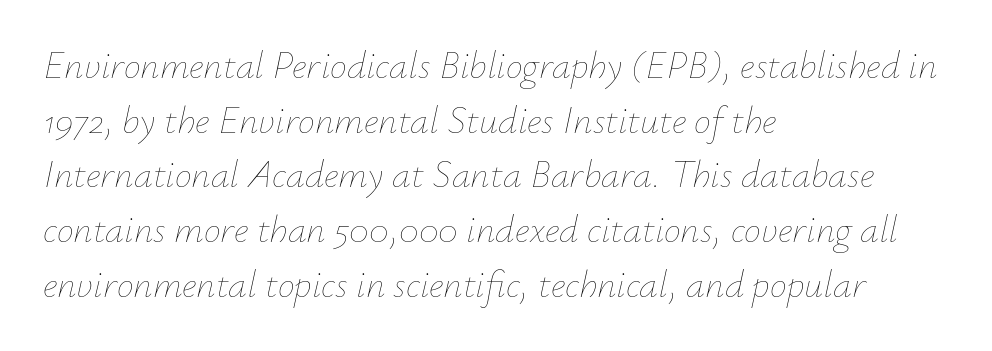
Q: Is the text bold? A: No.
Q: Is the text italic (slanted)? A: Yes, it leans right by about 12 degrees.
Q: Is the text underlined? A: No.
Q: How is the paragraph aligned? A: Left-aligned.
Q: Is the spacing between letters normal or unusually wide? A: Normal.
Q: Is the spacing between lines tight, normal or loose? A: Normal.
Q: Width (condensed, normal, or wide)? A: Normal.
Q: Stroke contrast? A: Low.
Q: x-height? A: Small.
Q: Monospaced? A: No.
